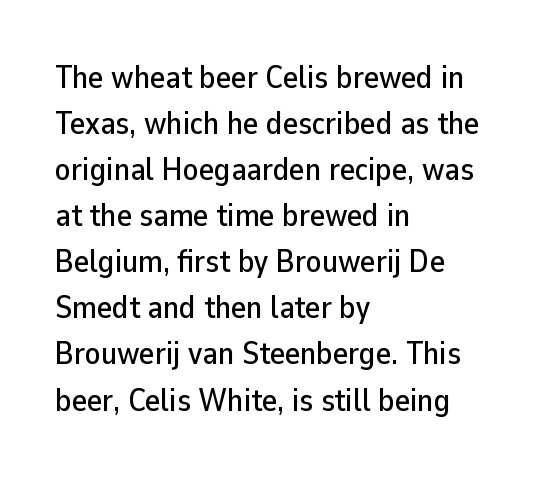
Q: Is the text italic (slanted)? A: No, it is upright.
Q: Is the typeface a serif or a sans-serif typeface? A: Sans-serif.
Q: Is the text underlined? A: No.
Q: How is the paragraph aligned? A: Left-aligned.
Q: Is the spacing between letters normal or unusually wide? A: Normal.
Q: Is the spacing between lines tight, normal or loose? A: Normal.
Q: Width (condensed, normal, or wide)? A: Normal.
Q: Stroke contrast? A: Low.
Q: x-height? A: Medium.
Q: Monospaced? A: No.
